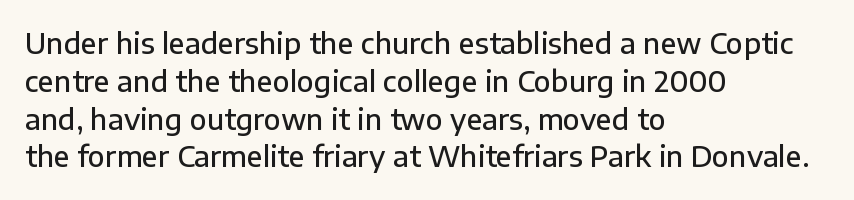
Q: Is the text bold? A: Semi-bold.
Q: Is the text italic (slanted)? A: No, it is upright.
Q: Is the typeface a serif or a sans-serif typeface? A: Sans-serif.
Q: Is the text underlined? A: No.
Q: How is the paragraph aligned? A: Left-aligned.
Q: Is the spacing between letters normal or unusually wide? A: Normal.
Q: Is the spacing between lines tight, normal or loose? A: Normal.
Q: Width (condensed, normal, or wide)? A: Normal.
Q: Stroke contrast? A: Low.
Q: x-height? A: Medium.
Q: Monospaced? A: No.
